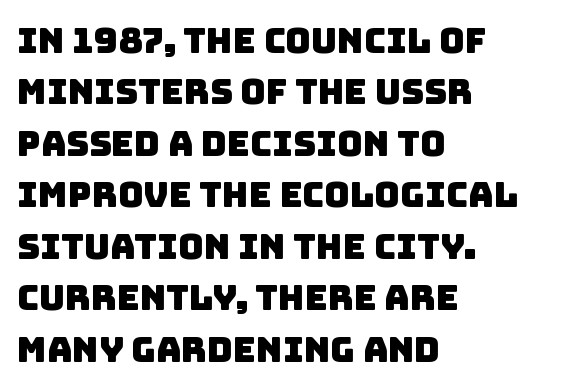
The leading is moderate, giving the passage an even texture. The string is rendered with underlining switched off. Does the type have serifs? No, each stem ends abruptly. You could not count columns in this text — the font is proportionally spaced. Casual observation: everything's shoved over to the left.
